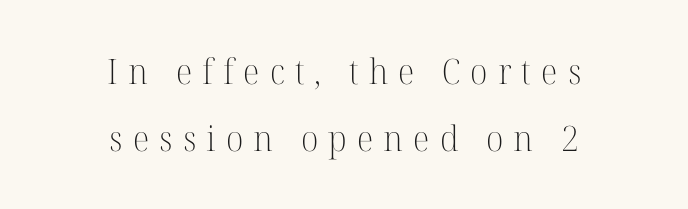
{"serif": "yes", "italic": "no", "bold": "no", "weight": "light", "width": "normal", "stroke_contrast": "high", "x_height": "medium", "monospaced": "no", "underline": "no", "align": "center", "line_spacing": "loose", "line_spacing_ratio": 1.92, "letter_spacing": "wide", "letter_spacing_em": 0.29, "glyph_px": 35}
